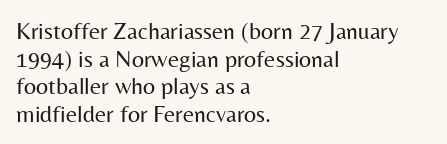
Q: Is the text bold? A: No.
Q: Is the text italic (slanted)? A: No, it is upright.
Q: Is the text underlined? A: No.
Q: How is the paragraph aligned? A: Left-aligned.
Q: Is the spacing between letters normal or unusually wide? A: Normal.
Q: Is the spacing between lines tight, normal or loose? A: Tight.
